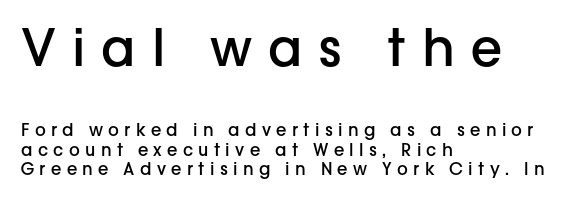
{"serif": "no", "italic": "no", "bold": "semi", "weight": "semibold", "width": "normal", "stroke_contrast": "low", "x_height": "medium", "monospaced": "no", "underline": "no", "align": "left", "line_spacing_ratio": 1.16, "letter_spacing": "wide", "letter_spacing_em": 0.31, "larger_block": "first", "size_ratio": 3.0, "glyph_px": 51}
